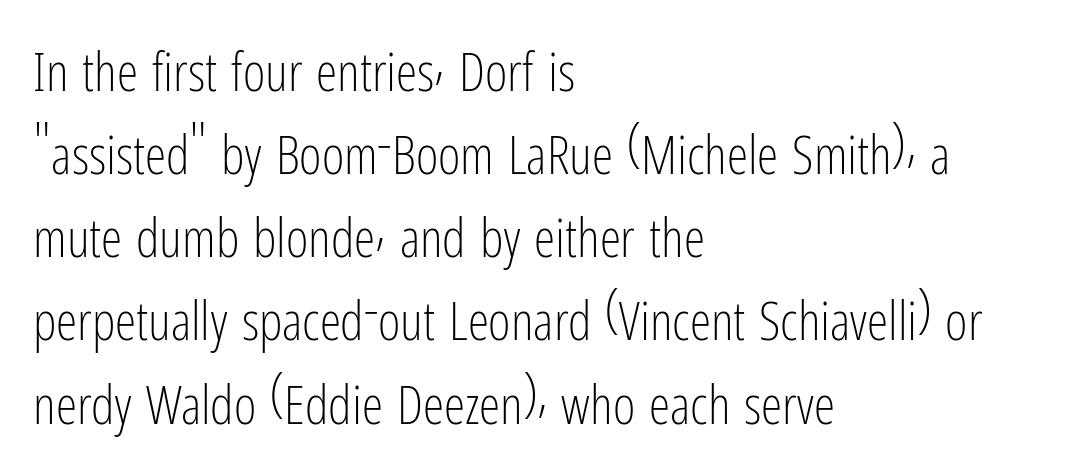
Which margin do the lines hug? The left one — the right edge is uneven. The specimen omits any rule beneath the text block's lines. These lines were composed using upright roman letters. Each new line begins a customary step beneath the previous one. Examine the stroke ends and you'll find no serifs. Note the varied advance widths — an 'i' is clearly narrower than an 'm'.
